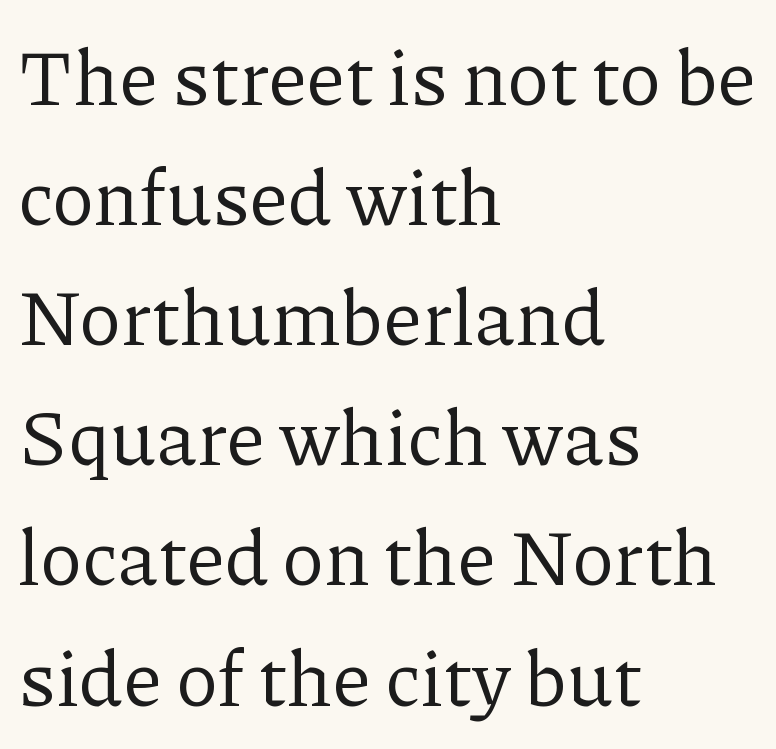
Characters follow at the spacing the type designer built in. Every row of glyphs begins at an identical x-position on the left. You can tell it's not italic because the verticals are truly vertical. The text was rendered using a seriffed face with decorative stroke endings. On a weight scale, this lands at 450 or below. The passage shown is typed in a proportional face where columns would drift.
